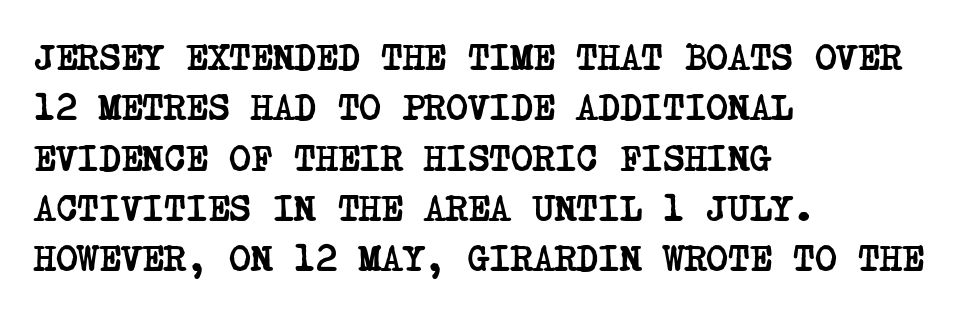
The image shows 37 px semibold, condensed serif type; set left-aligned, normal line spacing (1.36x), normal letter spacing, not underlined; low stroke contrast and a large x-height.
